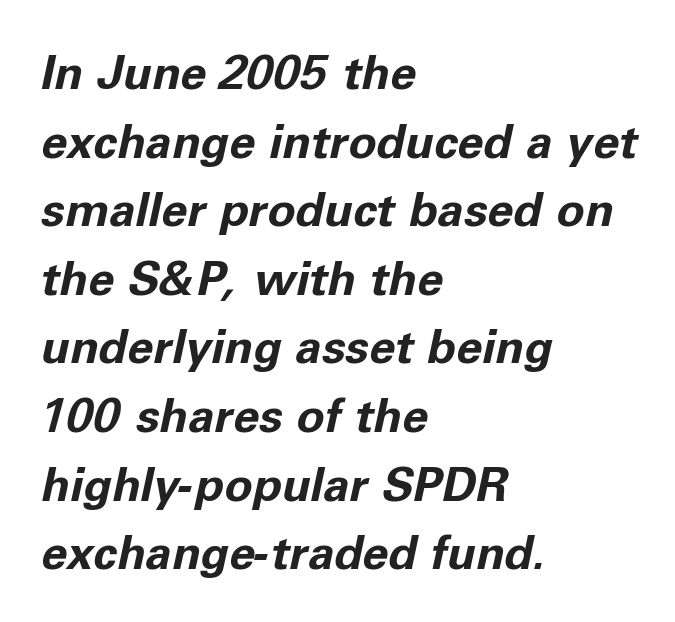
{"italic": "yes", "lean": "right", "slant_degrees": 11, "bold": "yes", "weight": "bold", "width": "normal", "stroke_contrast": "low", "x_height": "medium", "monospaced": "no", "underline": "no", "align": "left", "line_spacing": "normal", "line_spacing_ratio": 1.46, "letter_spacing": "normal", "letter_spacing_em": 0.0, "glyph_px": 47}
